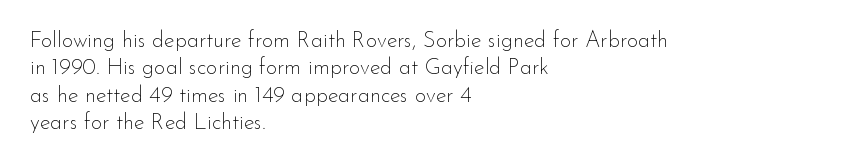
The image shows 22 px text type, upright; set left-aligned, normal line spacing (1.25x), normal letter spacing, not underlined.
